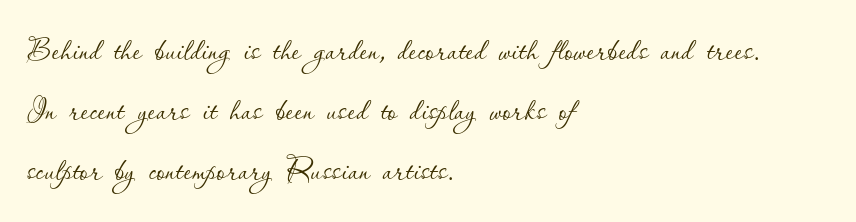
Q: Is the text bold? A: No.
Q: Is the text italic (slanted)? A: Yes.
Q: Is the text underlined? A: No.
Q: How is the paragraph aligned? A: Left-aligned.
Q: Is the spacing between letters normal or unusually wide? A: Normal.
Q: Is the spacing between lines tight, normal or loose? A: Normal.
Q: Width (condensed, normal, or wide)? A: Normal.
Q: Stroke contrast? A: Low.
Q: x-height? A: Small.
Q: Monospaced? A: No.
